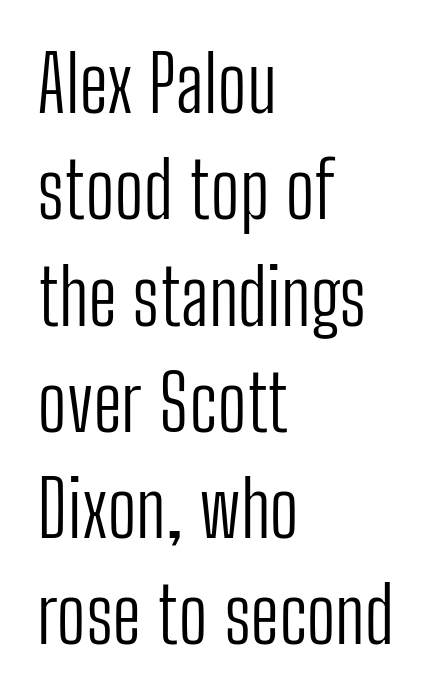
Q: Is the text bold? A: No.
Q: Is the text italic (slanted)? A: No, it is upright.
Q: Is the typeface a serif or a sans-serif typeface? A: Sans-serif.
Q: Is the text underlined? A: No.
Q: How is the paragraph aligned? A: Left-aligned.
Q: Is the spacing between letters normal or unusually wide? A: Normal.
Q: Is the spacing between lines tight, normal or loose? A: Normal.
Q: Width (condensed, normal, or wide)? A: Condensed.
Q: Stroke contrast? A: Low.
Q: x-height? A: Medium.
Q: Monospaced? A: No.
